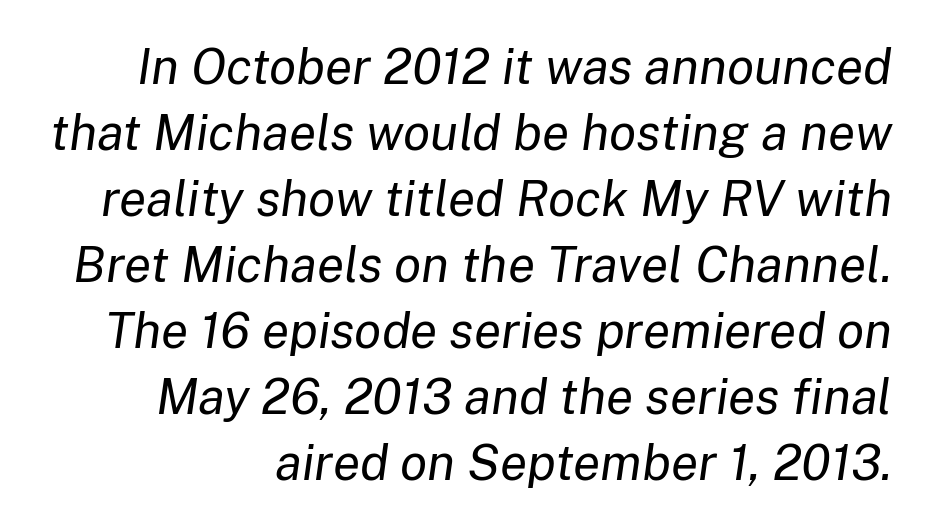
A typesetter would call this zero additional tracking. Italic? Definitely — the glyphs are oblique. Descenders are the only things crossing below the line. Does the copy run flush right? Yes — the right margin is perfectly even. A typesetter would call this proportional, since set widths differ per character.
